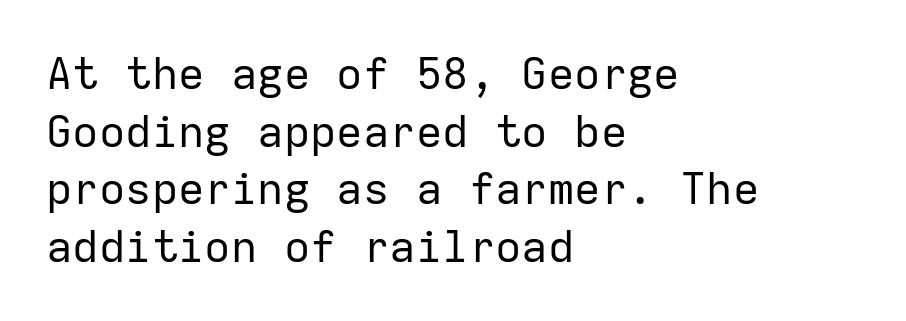
The image shows 44 px regular-weight sans-serif type, upright, monospaced; set left-aligned, normal line spacing (1.31x), normal letter spacing, not underlined; low stroke contrast and a medium x-height.
